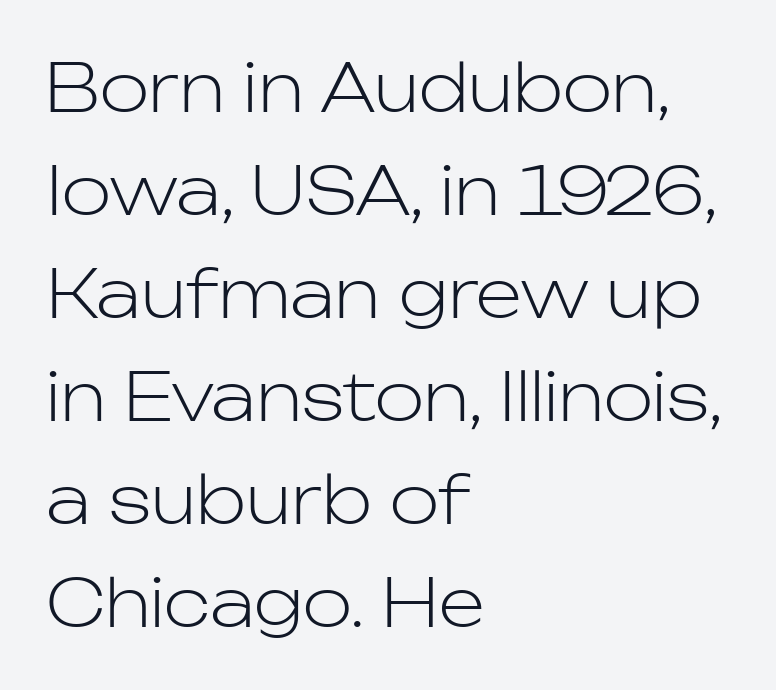
{"serif": "no", "italic": "no", "bold": "no", "weight": "light", "width": "normal", "stroke_contrast": "low", "x_height": "medium", "monospaced": "no", "underline": "no", "align": "left", "line_spacing": "normal", "line_spacing_ratio": 1.56, "letter_spacing": "normal", "letter_spacing_em": 0.0, "glyph_px": 66}
